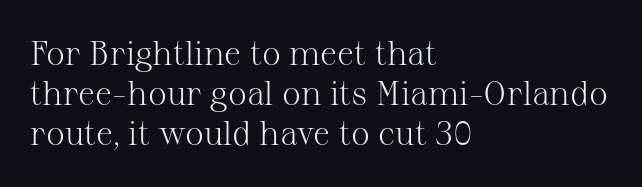
{"serif": "yes", "italic": "no", "bold": "no", "weight": "light", "width": "normal", "stroke_contrast": "medium", "x_height": "medium", "monospaced": "no", "underline": "no", "align": "left", "line_spacing_ratio": 1.17, "letter_spacing": "normal", "letter_spacing_em": 0.0, "glyph_px": 34}
